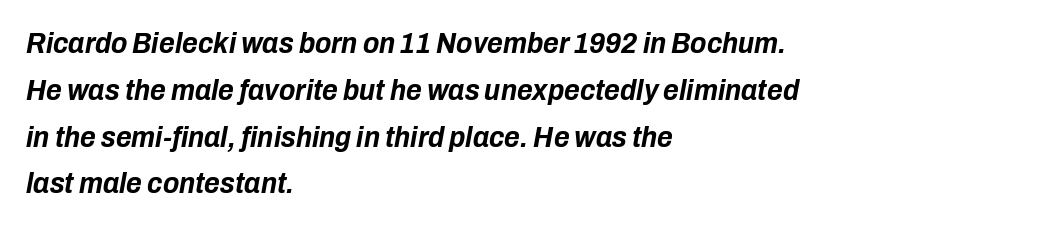
You could call the tracking neutral — neither tight nor loose. Quick note: interline space is typical. Does the copy run flush right? No — it runs flush left. Every letter is thick-stroked: bold, no question.
